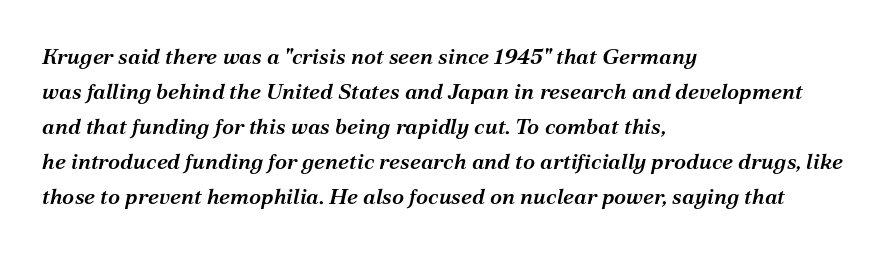
Q: Is the text bold? A: Semi-bold.
Q: Is the text italic (slanted)? A: Yes, it leans right by about 12 degrees.
Q: Is the text underlined? A: No.
Q: How is the paragraph aligned? A: Left-aligned.
Q: Is the spacing between letters normal or unusually wide? A: Normal.
Q: Is the spacing between lines tight, normal or loose? A: Normal.
